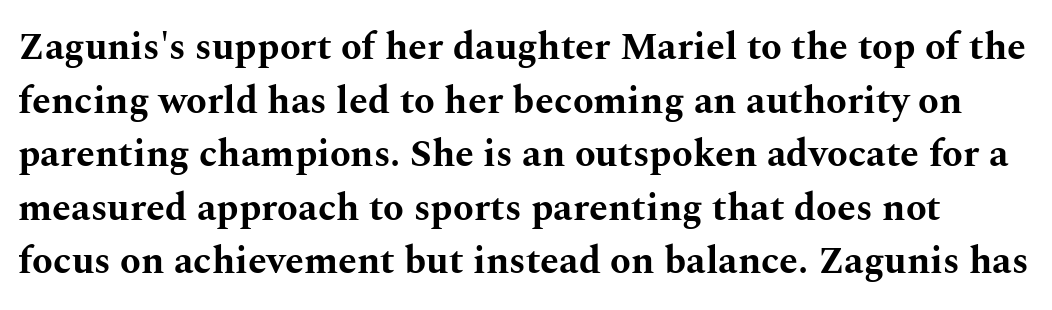
Q: Is the text bold? A: Yes.
Q: Is the text italic (slanted)? A: No, it is upright.
Q: Is the typeface a serif or a sans-serif typeface? A: Serif.
Q: Is the text underlined? A: No.
Q: Is the spacing between letters normal or unusually wide? A: Normal.
Q: Is the spacing between lines tight, normal or loose? A: Normal.
Q: Width (condensed, normal, or wide)? A: Wide.
Q: Stroke contrast? A: Medium.
Q: x-height? A: Medium.
Q: Monospaced? A: No.
